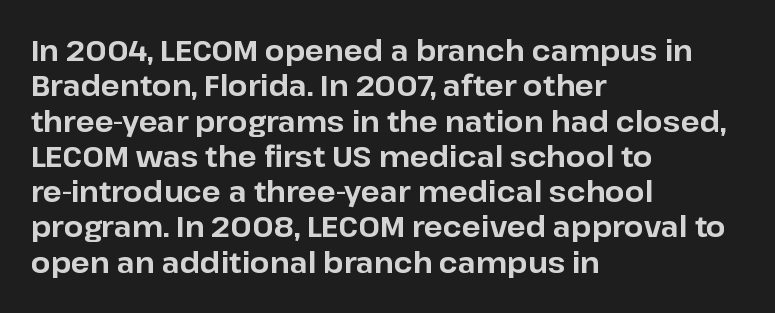
{"serif": "no", "italic": "no", "bold": "yes", "weight": "bold", "width": "normal", "stroke_contrast": "low", "x_height": "medium", "monospaced": "no", "underline": "no", "align": "left", "line_spacing": "normal", "line_spacing_ratio": 1.26, "letter_spacing": "normal", "letter_spacing_em": 0.0, "glyph_px": 28}
